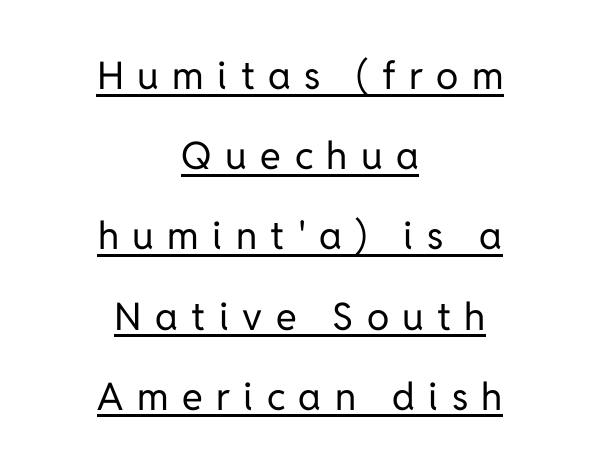
The image shows 38 px regular-weight sans-serif type, upright; set centered, loose line spacing (2.11x), unusually wide letter spacing (+0.35 em), underlined; low stroke contrast and a medium x-height.
